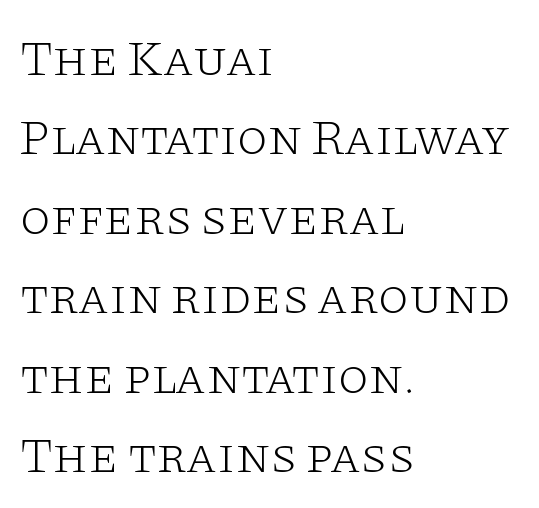
{"serif": "yes", "italic": "no", "bold": "no", "weight": "light", "width": "wide", "stroke_contrast": "low", "x_height": "large", "monospaced": "no", "underline": "no", "align": "left", "line_spacing": "normal", "line_spacing_ratio": 1.59, "letter_spacing": "normal", "letter_spacing_em": 0.0, "glyph_px": 50}
